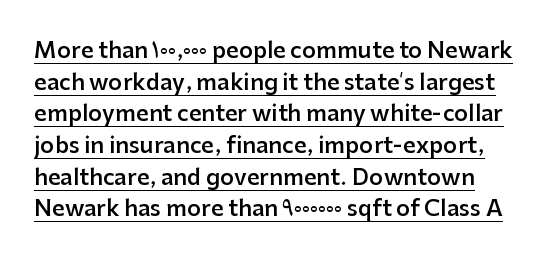
Q: Is the text bold? A: Semi-bold.
Q: Is the text italic (slanted)? A: No, it is upright.
Q: Is the text underlined? A: Yes.
Q: Is the spacing between letters normal or unusually wide? A: Normal.
Q: Is the spacing between lines tight, normal or loose? A: Normal.
